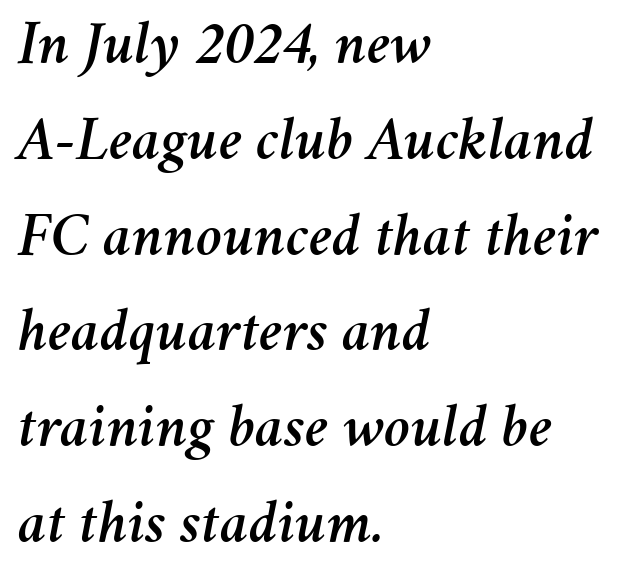
{"italic": "yes", "lean": "right", "slant_degrees": 11, "width": "normal", "stroke_contrast": "medium", "x_height": "medium", "monospaced": "no", "underline": "no", "align": "left", "line_spacing": "normal", "line_spacing_ratio": 1.52, "letter_spacing": "normal", "letter_spacing_em": 0.0, "glyph_px": 63}
